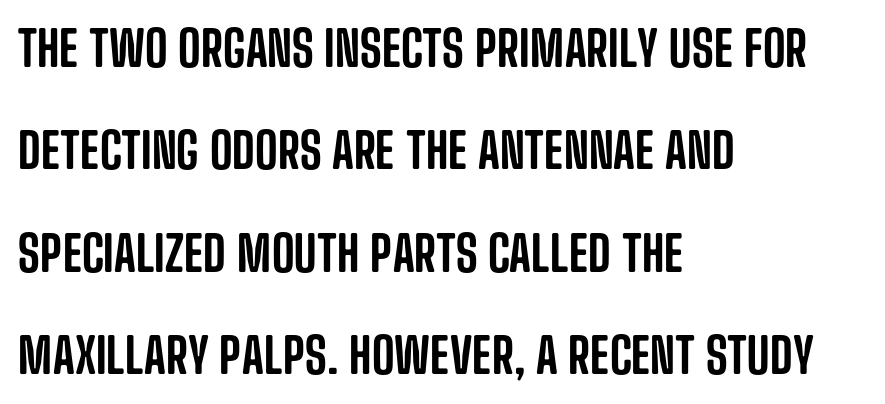
The image shows 49 px condensed sans-serif type, upright; set left-aligned, loose line spacing (2.09x), normal letter spacing, not underlined; low stroke contrast and a large x-height.
